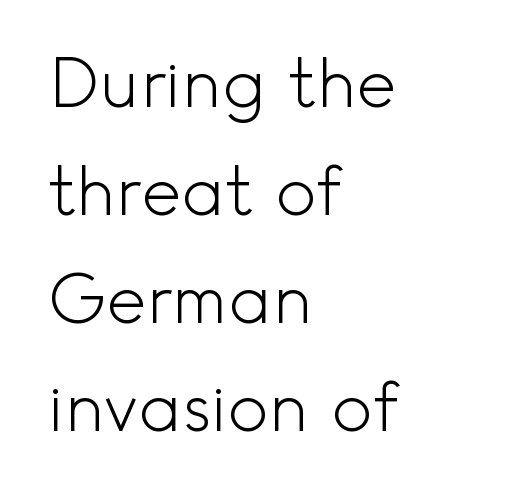
The image shows 68 px light sans-serif type, upright; set left-aligned, normal line spacing (1.59x), normal letter spacing, not underlined; a small x-height.
